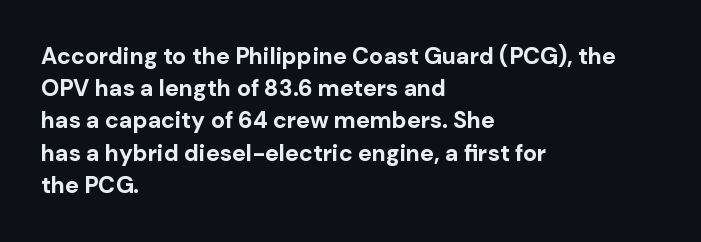
The image shows 23 px bold type, upright; set left-aligned, normal line spacing (1.4x), normal letter spacing, not underlined.
